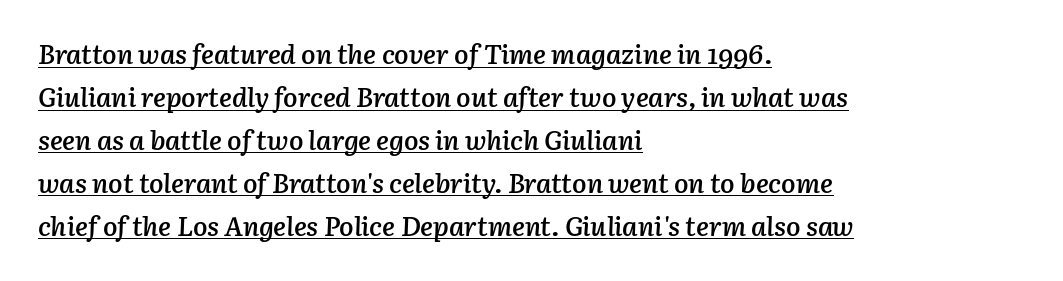
Q: Is the text bold? A: Semi-bold.
Q: Is the text italic (slanted)? A: Yes, it leans right by about 3 degrees.
Q: Is the text underlined? A: Yes.
Q: How is the paragraph aligned? A: Left-aligned.
Q: Is the spacing between letters normal or unusually wide? A: Normal.
Q: Is the spacing between lines tight, normal or loose? A: Normal.
